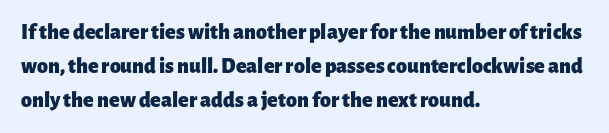
The lettering holds an erect, upright posture throughout. No word sits above an underline. Thick stems and heavy bowls — unmistakably bold. How are the letters spaced? Ordinarily, with no added tracking. Line beginnings align vertically; line endings do not.
